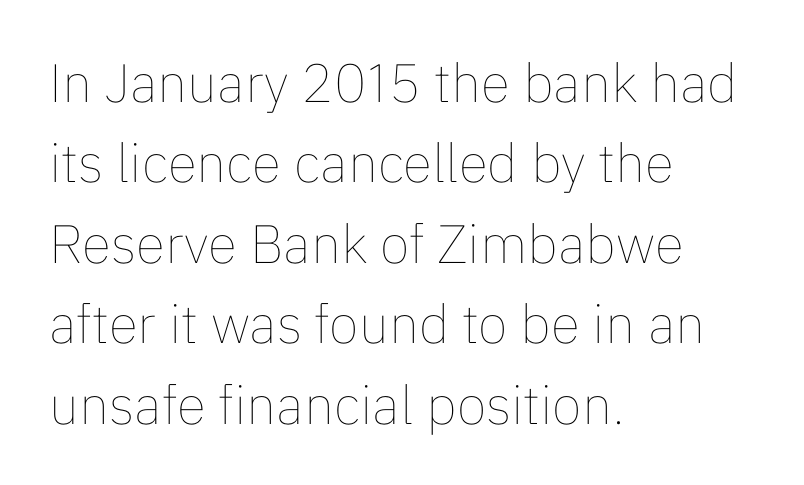
Q: Is the text bold? A: No.
Q: Is the text italic (slanted)? A: No, it is upright.
Q: Is the text underlined? A: No.
Q: How is the paragraph aligned? A: Left-aligned.
Q: Is the spacing between letters normal or unusually wide? A: Normal.
Q: Is the spacing between lines tight, normal or loose? A: Normal.
Q: Width (condensed, normal, or wide)? A: Normal.
Q: Stroke contrast? A: Low.
Q: x-height? A: Medium.
Q: Monospaced? A: No.
